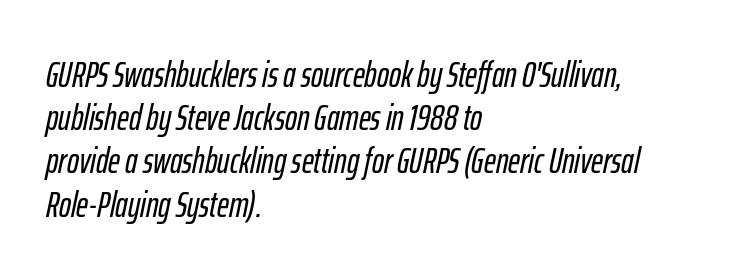
{"italic": "yes", "lean": "right", "slant_degrees": 12, "width": "condensed", "stroke_contrast": "low", "x_height": "medium", "monospaced": "no", "underline": "no", "align": "left", "line_spacing_ratio": 1.2, "letter_spacing": "normal", "letter_spacing_em": 0.0, "glyph_px": 36}
